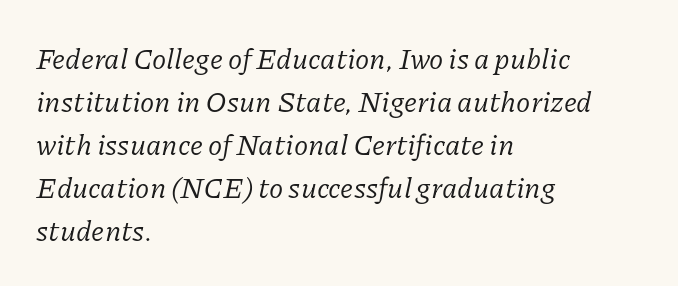
Q: Is the text bold? A: No.
Q: Is the text italic (slanted)? A: Yes, it leans right by about 11 degrees.
Q: Is the typeface a serif or a sans-serif typeface? A: Serif.
Q: Is the text underlined? A: No.
Q: How is the paragraph aligned? A: Left-aligned.
Q: Is the spacing between letters normal or unusually wide? A: Normal.
Q: Is the spacing between lines tight, normal or loose? A: Normal.
Q: Width (condensed, normal, or wide)? A: Normal.
Q: Stroke contrast? A: Low.
Q: x-height? A: Medium.
Q: Monospaced? A: No.
